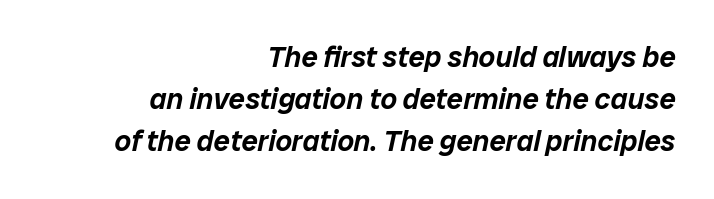
{"italic": "yes", "lean": "right", "slant_degrees": 12, "width": "normal", "stroke_contrast": "low", "x_height": "medium", "monospaced": "no", "underline": "no", "align": "right", "line_spacing": "normal", "line_spacing_ratio": 1.45, "letter_spacing": "normal", "letter_spacing_em": 0.0, "glyph_px": 29}
